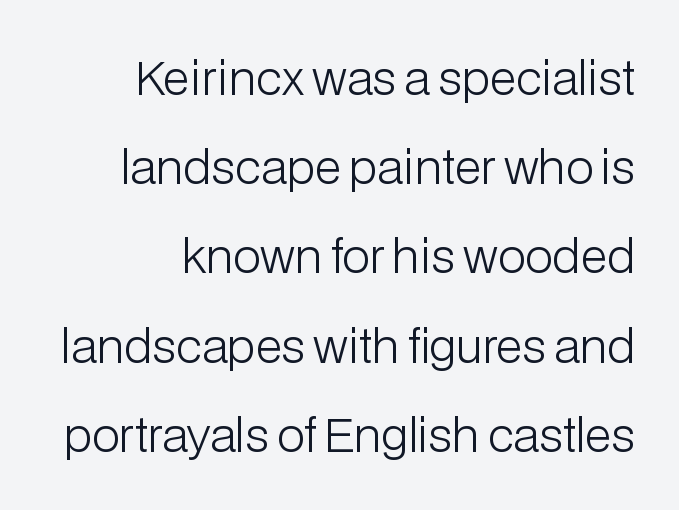
{"serif": "no", "italic": "no", "bold": "no", "weight": "light", "width": "normal", "stroke_contrast": "low", "x_height": "medium", "monospaced": "no", "underline": "no", "align": "right", "line_spacing": "loose", "line_spacing_ratio": 1.94, "letter_spacing": "normal", "letter_spacing_em": 0.0, "glyph_px": 46}
